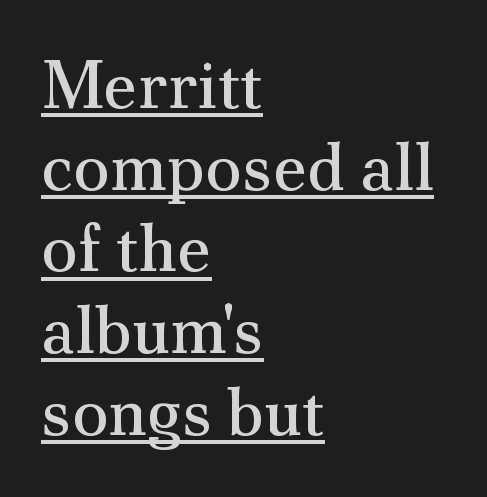
The image shows 67 px regular-weight serif type, upright; set left-aligned, line spacing 1.22x, normal letter spacing, underlined; medium stroke contrast and a small x-height.
